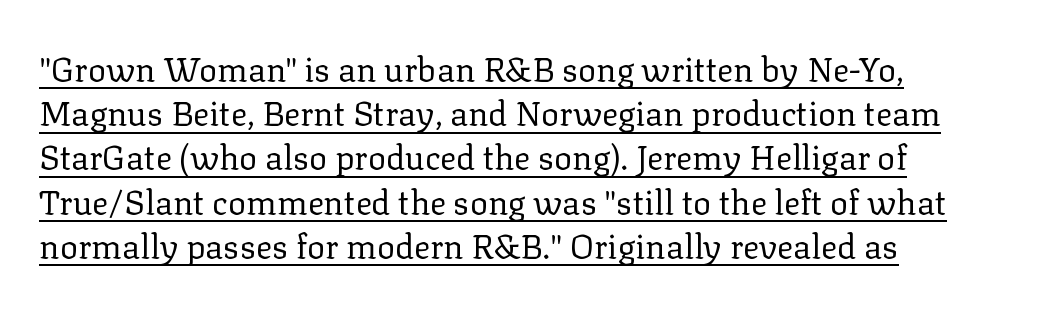
The rag falls on the right side of this text block. Quick note: not italic, upright. The face used here is proportionally spaced, like ordinary book or web type. Each letter's strokes conclude with small projecting serifs. The lines sit at an ordinary, default distance from one another.
